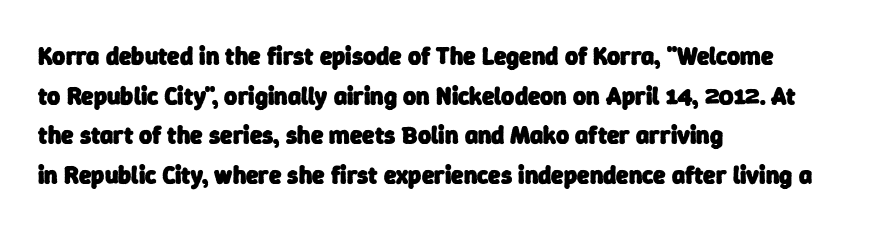
The image shows 25 px bold type; set left-aligned, normal line spacing (1.59x), normal letter spacing, not underlined.
